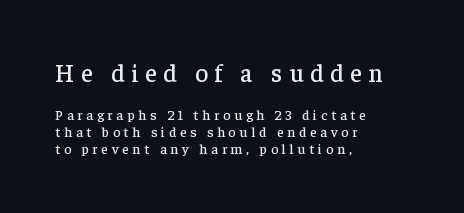
{"italic": "no", "underline": "no", "align": "left", "line_spacing_ratio": 1.2, "letter_spacing": "wide", "letter_spacing_em": 0.27, "larger_block": "first", "size_ratio": 1.79, "glyph_px": 25}
